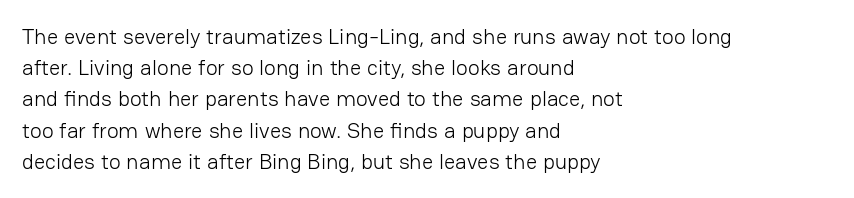
The image shows 22 px text type, upright; set left-aligned, normal line spacing (1.42x), normal letter spacing, not underlined.
